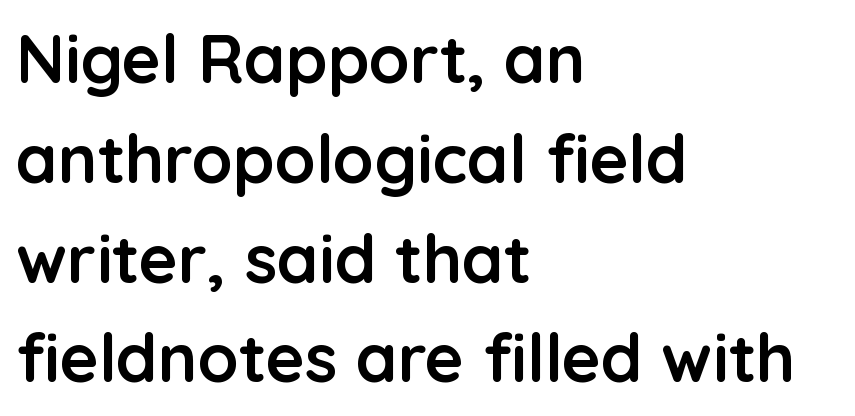
A normal amount of white space separates one row of letters from the next. Here the designer chose a conventional face with non-uniform glyph widths. The glyphs have the mass of a bold cut. Grotesque or geometric, the face here clearly has no serifs. Beneath every word, the page is bare. The face used here is rendered with its standard letterfit.
